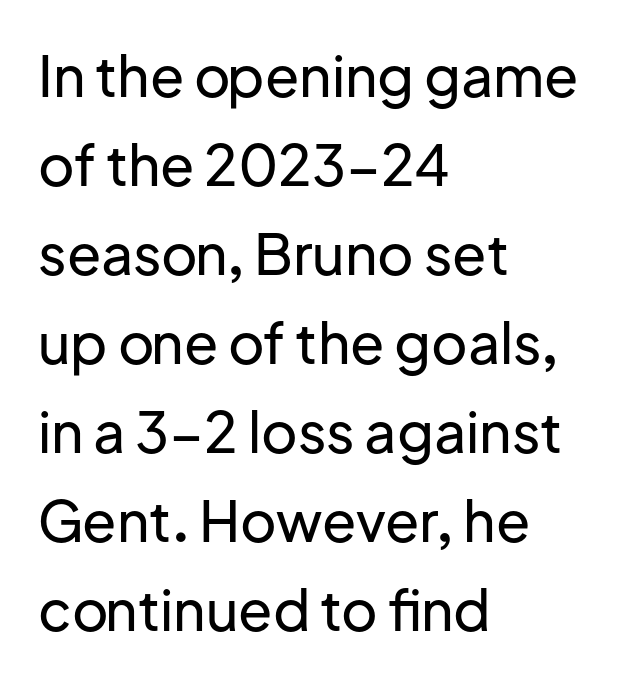
{"serif": "no", "italic": "no", "width": "normal", "stroke_contrast": "low", "x_height": "medium", "monospaced": "no", "underline": "no", "align": "left", "line_spacing": "normal", "line_spacing_ratio": 1.59, "letter_spacing": "normal", "letter_spacing_em": 0.0, "glyph_px": 56}
